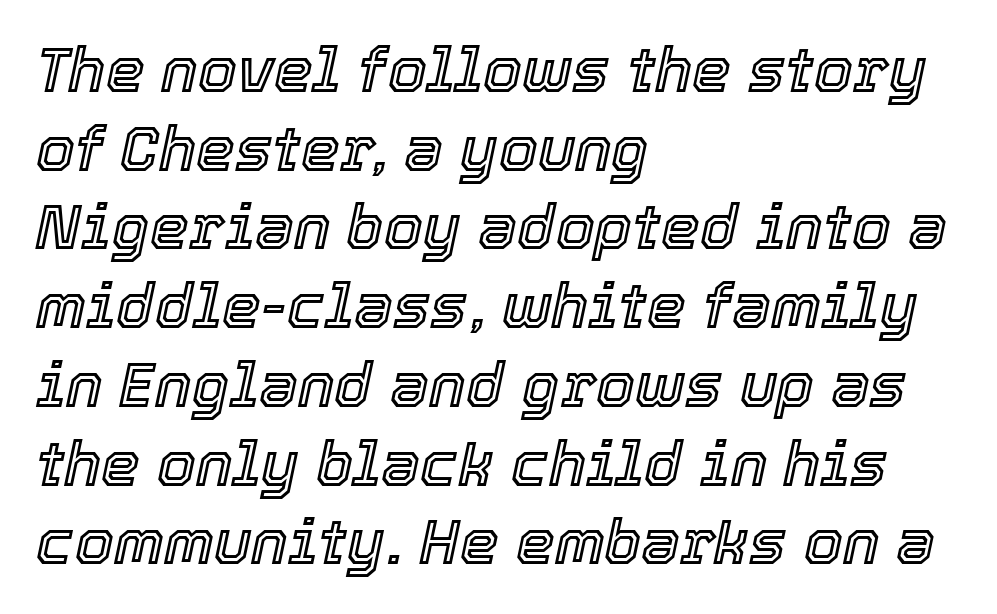
Q: Is the text italic (slanted)? A: Yes, it leans right by about 12 degrees.
Q: Is the text underlined? A: No.
Q: How is the paragraph aligned? A: Left-aligned.
Q: Is the spacing between letters normal or unusually wide? A: Normal.
Q: Is the spacing between lines tight, normal or loose? A: Normal.
Q: Width (condensed, normal, or wide)? A: Normal.
Q: x-height? A: Medium.
Q: Monospaced? A: No.
